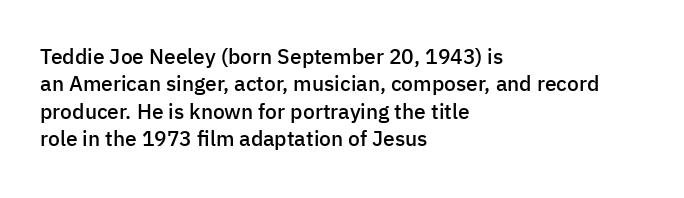
The image shows 21 px text type, upright; set left-aligned, normal line spacing (1.3x), normal letter spacing, not underlined.
